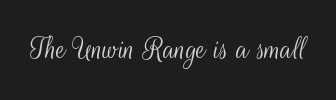
The image shows 33 px light, condensed sans-serif type; set normal letter spacing, not underlined; medium stroke contrast and a small x-height.
